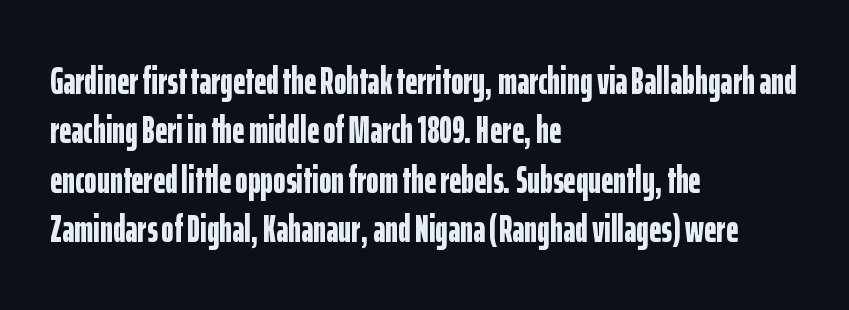
What's the leading like? Ordinary, nothing unusual. This sample uses a sans-serif face. A bare baseline throughout the passage. The passage is arranged the way most books set body copy — flush left.
